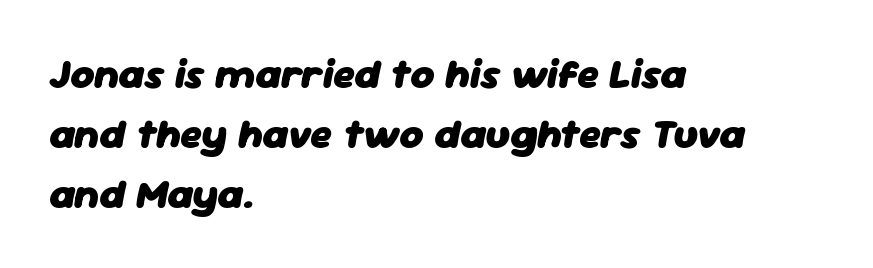
The image shows 41 px heavy type, italic (leaning right); set left-aligned, normal line spacing (1.46x), normal letter spacing, not underlined; low stroke contrast and a medium x-height.
